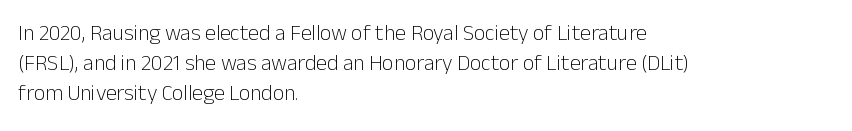
Q: Is the text bold? A: No.
Q: Is the text italic (slanted)? A: No, it is upright.
Q: Is the text underlined? A: No.
Q: How is the paragraph aligned? A: Left-aligned.
Q: Is the spacing between letters normal or unusually wide? A: Normal.
Q: Is the spacing between lines tight, normal or loose? A: Normal.
